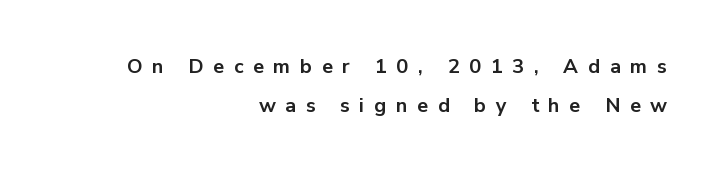
Q: Is the text bold? A: Yes.
Q: Is the text italic (slanted)? A: No, it is upright.
Q: Is the text underlined? A: No.
Q: How is the paragraph aligned? A: Right-aligned.
Q: Is the spacing between letters normal or unusually wide? A: Unusually wide.
Q: Is the spacing between lines tight, normal or loose? A: Loose.
